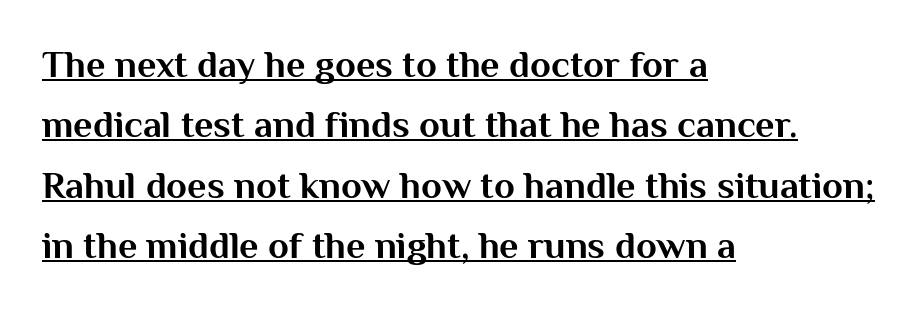
One glance says typical: line gaps are just what's usual. The face used here is proportionally spaced, like ordinary book or web type. The passage shown has conventional tracking throughout. Has an underline been added? It has.
